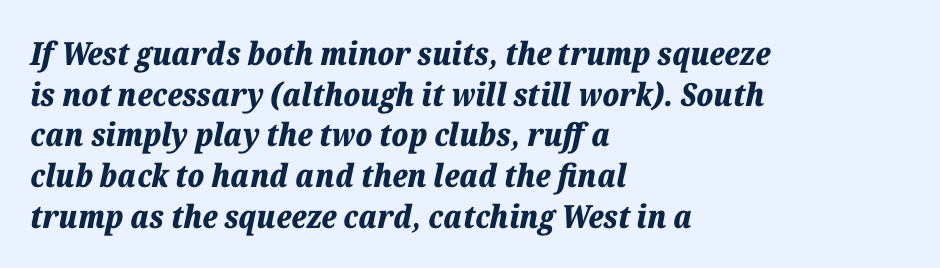
{"italic": "yes", "lean": "right", "slant_degrees": 12, "bold": "yes", "weight": "bold", "width": "normal", "stroke_contrast": "low", "x_height": "medium", "monospaced": "no", "underline": "no", "align": "left", "line_spacing": "normal", "line_spacing_ratio": 1.27, "letter_spacing": "normal", "letter_spacing_em": 0.0, "glyph_px": 32}
